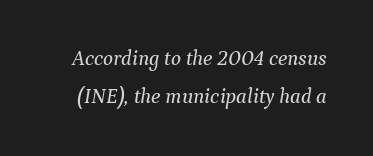
Q: Is the text italic (slanted)? A: Yes, it leans right by about 9 degrees.
Q: Is the text underlined? A: No.
Q: Is the spacing between letters normal or unusually wide? A: Normal.
